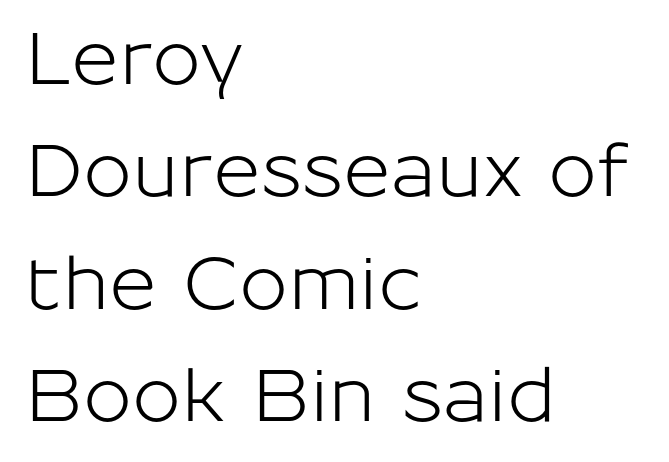
The foot of each line stays bare and open. The designer left line spacing at the default. The type family on display is of the sans-serif kind. The setting favours the left margin, as ordinary paragraphs usually do.
